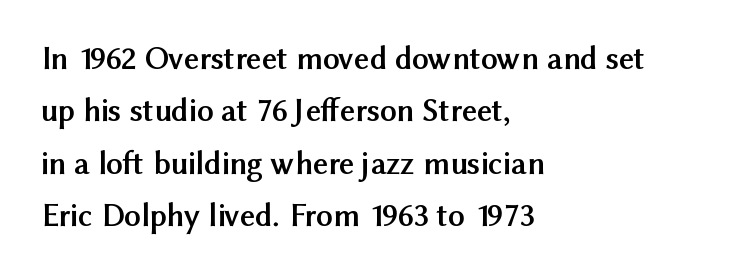
Q: Is the text bold? A: Yes.
Q: Is the text italic (slanted)? A: No, it is upright.
Q: Is the typeface a serif or a sans-serif typeface? A: Sans-serif.
Q: Is the text underlined? A: No.
Q: How is the paragraph aligned? A: Left-aligned.
Q: Is the spacing between letters normal or unusually wide? A: Normal.
Q: Is the spacing between lines tight, normal or loose? A: Normal.
Q: Width (condensed, normal, or wide)? A: Normal.
Q: Stroke contrast? A: Medium.
Q: x-height? A: Medium.
Q: Monospaced? A: No.
